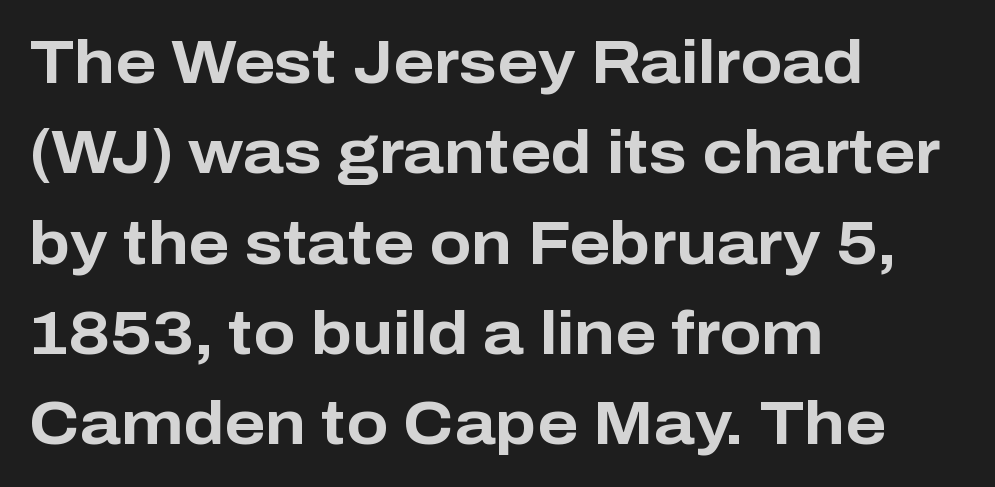
The image shows 61 px bold sans-serif type, upright; set left-aligned, normal line spacing (1.48x), normal letter spacing, not underlined; low stroke contrast and a medium x-height.
